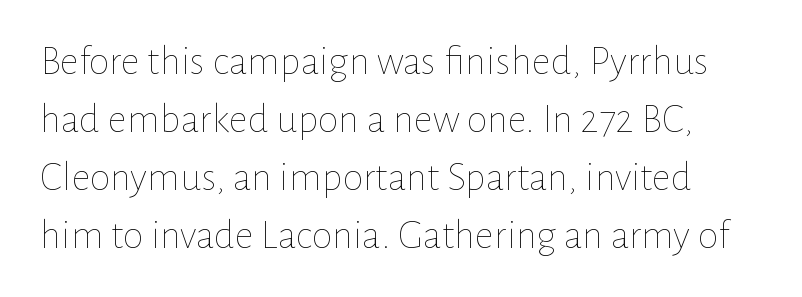
This sample has the flowing, uneven cadence of proportional lettering. Do the letters lean? They stand straight. Plain, unruled lines of type. The face looks like a standard text weight, possibly lighter.
